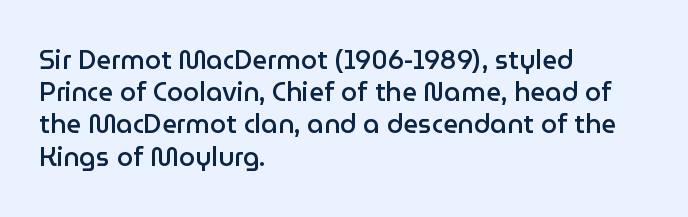
{"italic": "no", "bold": "semi", "underline": "no", "align": "left", "line_spacing_ratio": 1.24, "letter_spacing": "normal", "letter_spacing_em": 0.0, "glyph_px": 26}
